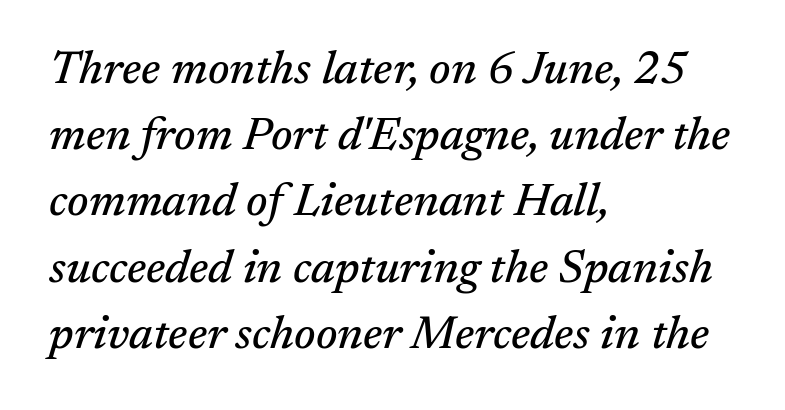
Observe the serifs anchoring each vertical stroke in this sample. This sample is left-justified, so line endings fall wherever the words run out. The font's italic variant was chosen for this text. Inter-character spacing is left at the font's built-in metrics. This rendering features lettering with no underline. One glance says typical: line gaps are just what's usual.
